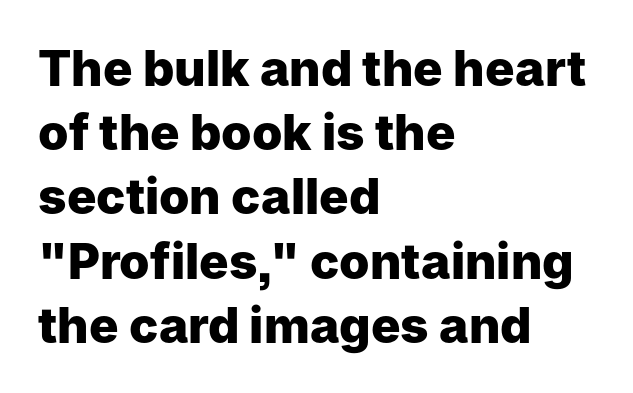
The image shows 49 px heavy sans-serif type, upright; set left-aligned, normal line spacing (1.31x), normal letter spacing, not underlined; low stroke contrast and a medium x-height.
